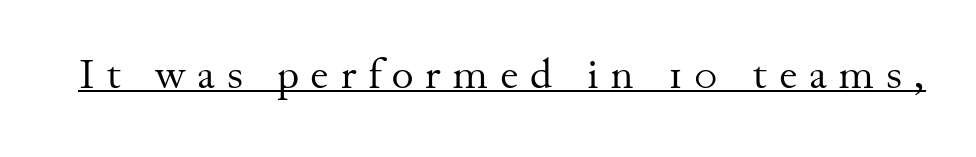
{"serif": "yes", "italic": "no", "bold": "no", "weight": "regular", "width": "normal", "stroke_contrast": "medium", "x_height": "small", "monospaced": "no", "underline": "yes", "letter_spacing": "wide", "letter_spacing_em": 0.28, "glyph_px": 42}
